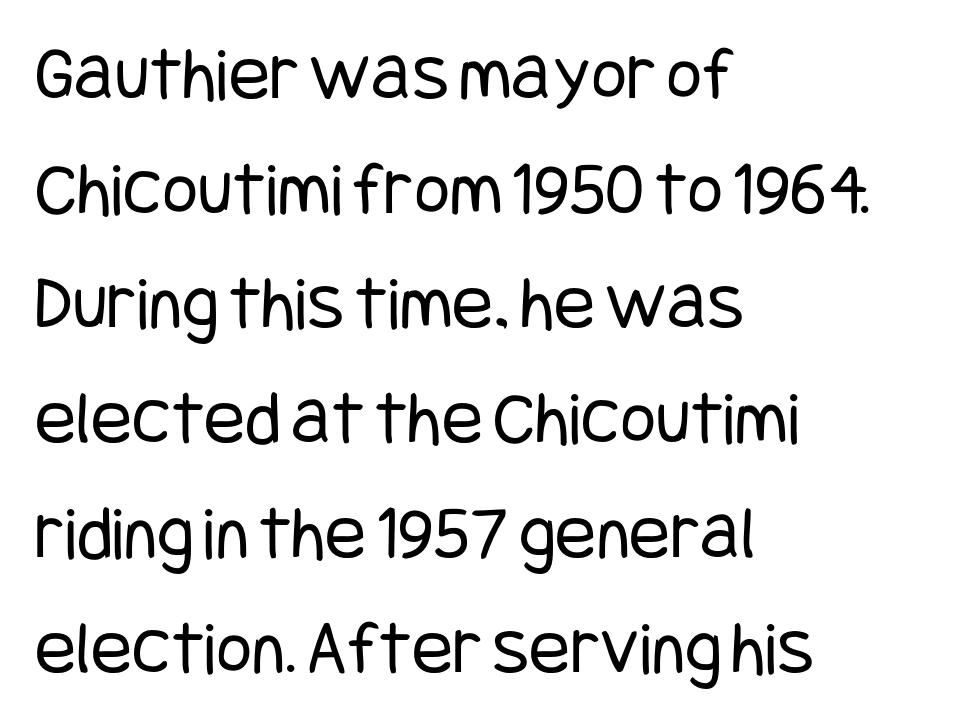
Q: Is the text bold? A: No.
Q: Is the text italic (slanted)? A: No, it is upright.
Q: Is the typeface a serif or a sans-serif typeface? A: Sans-serif.
Q: Is the text underlined? A: No.
Q: How is the paragraph aligned? A: Left-aligned.
Q: Is the spacing between letters normal or unusually wide? A: Normal.
Q: Is the spacing between lines tight, normal or loose? A: Normal.
Q: Width (condensed, normal, or wide)? A: Condensed.
Q: Stroke contrast? A: Low.
Q: x-height? A: Large.
